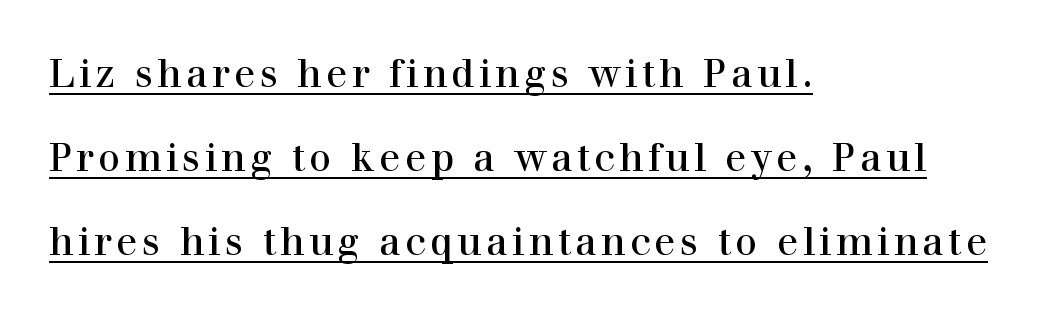
{"serif": "yes", "italic": "no", "bold": "no", "weight": "regular", "width": "normal", "stroke_contrast": "high", "x_height": "medium", "monospaced": "no", "underline": "yes", "align": "left", "line_spacing": "loose", "line_spacing_ratio": 2.15, "glyph_px": 39}
